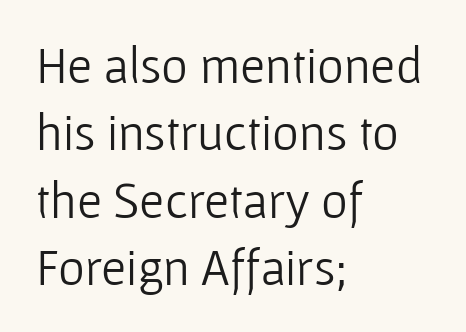
The rendering uses natural spacing where letterforms have individual widths. Decoration check: the copy has no underline. Every stem runs plumb, perpendicular to the baseline. In terms of letterspacing, this is plain default setting. Regarding serifs, this sample does without them. Honestly, the row spacing looks completely unremarkable.
